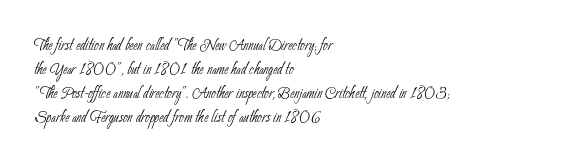
The strokes are not fattened; the text isn't bold. All the whitespace from short lines collects on the right. Nobody touched the tracking dial on this one. The glyphs are unaccompanied by any horizontal stroke below them.
